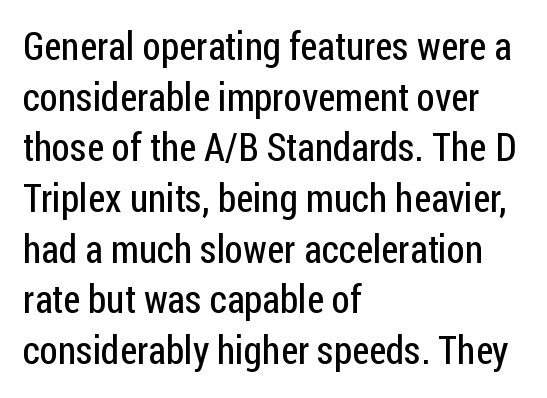
Q: Is the text bold? A: No.
Q: Is the text italic (slanted)? A: No, it is upright.
Q: Is the typeface a serif or a sans-serif typeface? A: Sans-serif.
Q: Is the text underlined? A: No.
Q: How is the paragraph aligned? A: Left-aligned.
Q: Is the spacing between letters normal or unusually wide? A: Normal.
Q: Is the spacing between lines tight, normal or loose? A: Normal.
Q: Width (condensed, normal, or wide)? A: Condensed.
Q: Stroke contrast? A: Low.
Q: x-height? A: Medium.
Q: Monospaced? A: No.
